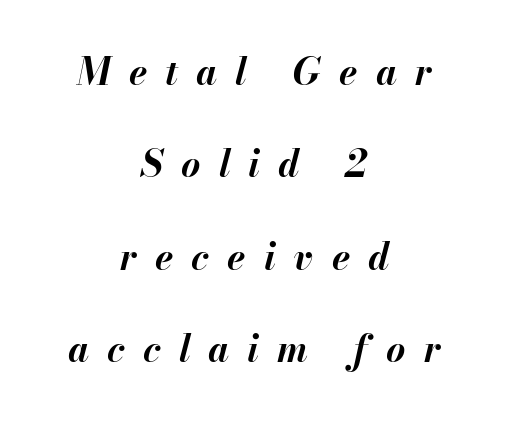
Q: Is the text bold? A: Yes.
Q: Is the text italic (slanted)? A: Yes, it leans right by about 13 degrees.
Q: Is the text underlined? A: No.
Q: How is the paragraph aligned? A: Centered.
Q: Is the spacing between letters normal or unusually wide? A: Unusually wide.
Q: Is the spacing between lines tight, normal or loose? A: Loose.
Q: Width (condensed, normal, or wide)? A: Normal.
Q: Stroke contrast? A: Medium.
Q: x-height? A: Small.
Q: Monospaced? A: No.
